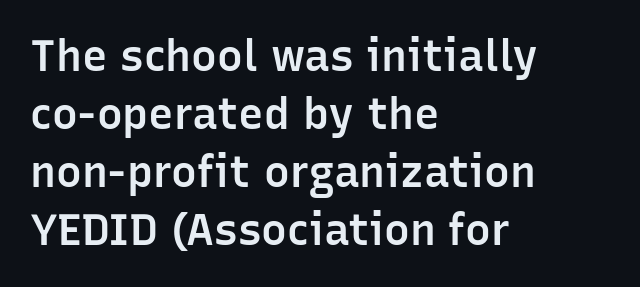
{"serif": "no", "italic": "no", "bold": "semi", "weight": "semibold", "width": "normal", "stroke_contrast": "low", "x_height": "medium", "monospaced": "no", "underline": "no", "align": "left", "line_spacing": "normal", "line_spacing_ratio": 1.35, "letter_spacing": "normal", "letter_spacing_em": 0.0, "glyph_px": 43}
